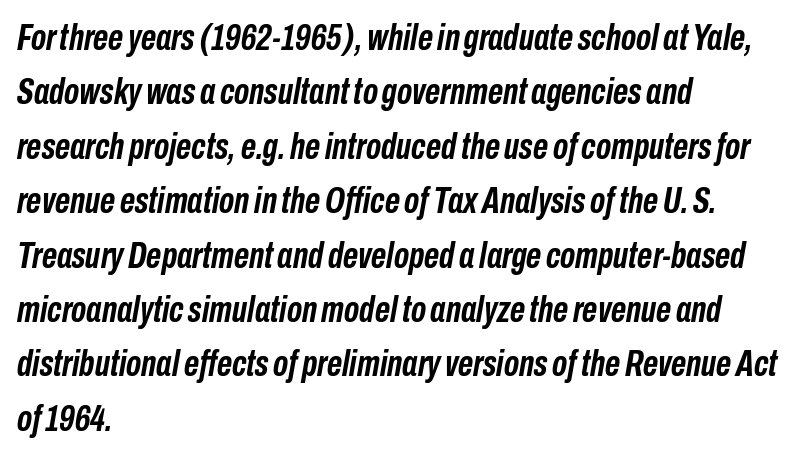
{"italic": "yes", "lean": "right", "slant_degrees": 10, "bold": "yes", "weight": "semibold", "width": "condensed", "stroke_contrast": "low", "x_height": "medium", "monospaced": "no", "underline": "no", "align": "left", "line_spacing": "normal", "line_spacing_ratio": 1.47, "letter_spacing": "normal", "letter_spacing_em": 0.0, "glyph_px": 37}
